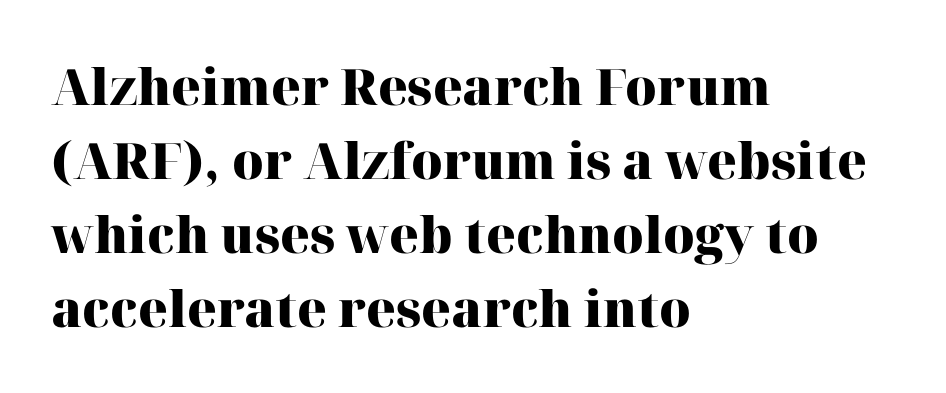
Tracking here is standard; glyphs follow each other at the usual distance. A typesetter would call this proportional, since set widths differ per character. Is the type bold? Yes — the strokes are clearly thick and heavy. Old-style or modern, the face here clearly has serifs.
